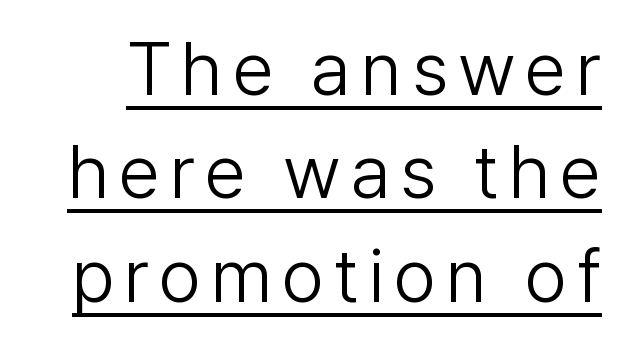
{"serif": "no", "italic": "no", "bold": "no", "weight": "light", "width": "normal", "stroke_contrast": "low", "x_height": "medium", "monospaced": "no", "underline": "yes", "line_spacing": "normal", "line_spacing_ratio": 1.38, "glyph_px": 75}
